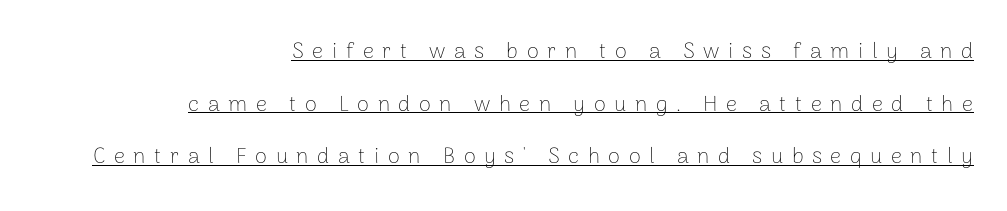
Underline: present. The letterforms sit at book weight or below. Every row of glyphs terminates at an identical x-position on the right. The type is letterspaced generously, with wide tracking.
